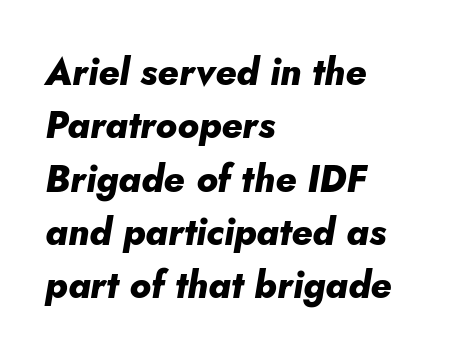
The image shows 37 px heavy type, italic (leaning right); set left-aligned, normal line spacing (1.44x), normal letter spacing, not underlined; low stroke contrast and a small x-height.
